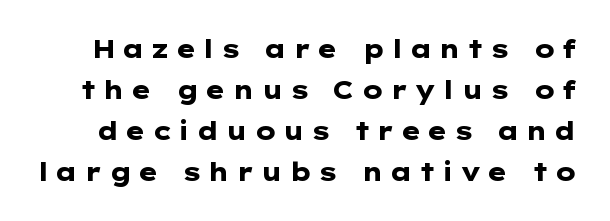
These lines sit exactly where default settings would place them. Underlining? Definitely not there. How are the letters spaced? Widely, with obvious added tracking. A roman cut, with each character standing at attention.
